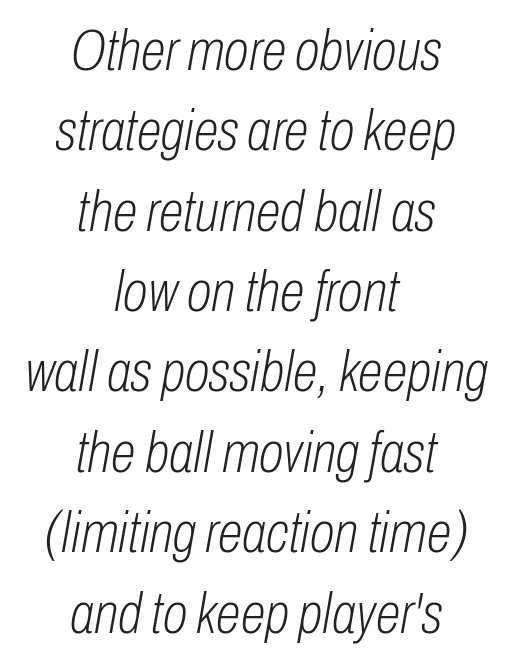
Q: Is the text bold? A: No.
Q: Is the text italic (slanted)? A: Yes, it leans right by about 10 degrees.
Q: Is the text underlined? A: No.
Q: How is the paragraph aligned? A: Centered.
Q: Is the spacing between letters normal or unusually wide? A: Normal.
Q: Is the spacing between lines tight, normal or loose? A: Normal.
Q: Width (condensed, normal, or wide)? A: Condensed.
Q: Stroke contrast? A: Low.
Q: x-height? A: Medium.
Q: Monospaced? A: No.
